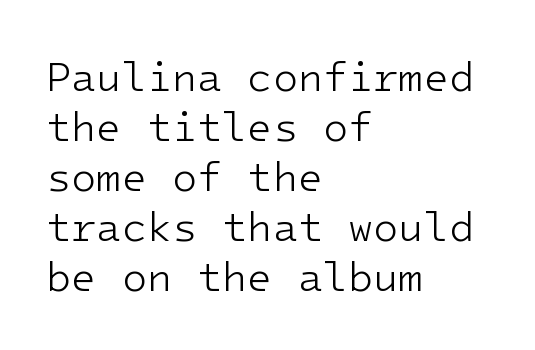
Q: Is the text bold? A: No.
Q: Is the text italic (slanted)? A: No, it is upright.
Q: Is the typeface a serif or a sans-serif typeface? A: Sans-serif.
Q: Is the text underlined? A: No.
Q: How is the paragraph aligned? A: Left-aligned.
Q: Is the spacing between letters normal or unusually wide? A: Normal.
Q: Width (condensed, normal, or wide)? A: Normal.
Q: Stroke contrast? A: Low.
Q: x-height? A: Medium.
Q: Monospaced? A: Yes.
